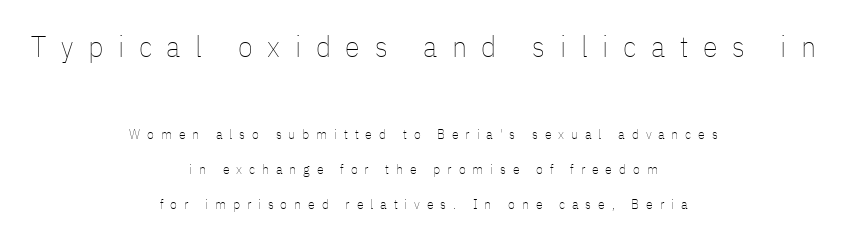
The image shows 30 px thin, condensed type, upright; set centered, loose line spacing (2.48x), unusually wide letter spacing (+0.49 em), not underlined; the first (top) block is 2.14x larger; low stroke contrast and a medium x-height.
